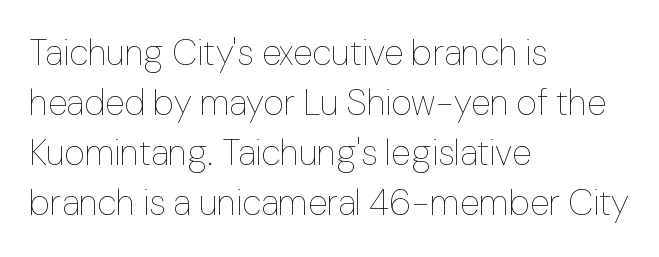
Q: Is the text bold? A: No.
Q: Is the text italic (slanted)? A: No, it is upright.
Q: Is the text underlined? A: No.
Q: How is the paragraph aligned? A: Left-aligned.
Q: Is the spacing between letters normal or unusually wide? A: Normal.
Q: Is the spacing between lines tight, normal or loose? A: Normal.
Q: Width (condensed, normal, or wide)? A: Normal.
Q: Stroke contrast? A: Low.
Q: x-height? A: Medium.
Q: Monospaced? A: No.
